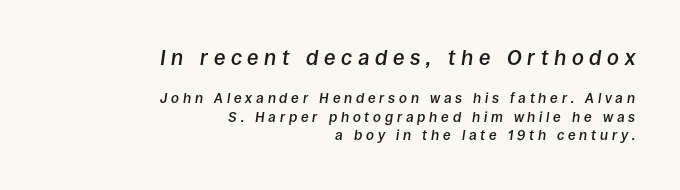
The image shows 21 px text type, italic (leaning right); set right-aligned, normal line spacing (1.34x), unusually wide letter spacing (+0.27 em), not underlined; the first (top) block is 1.5x larger.
